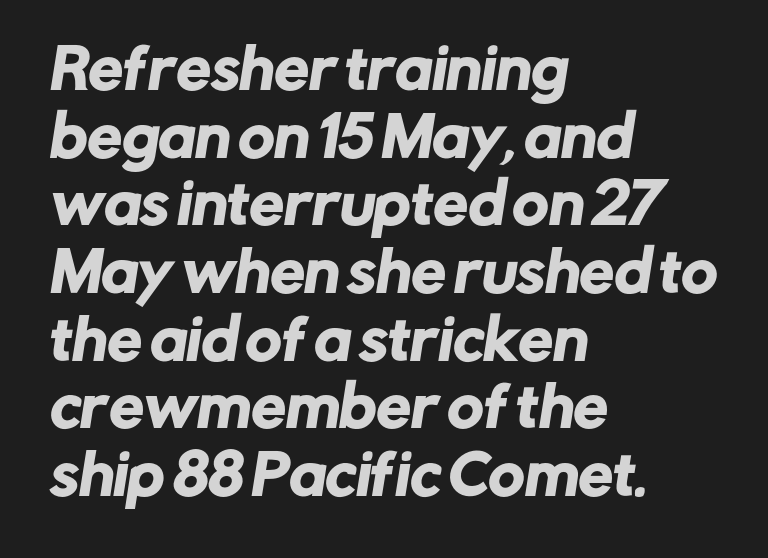
The image shows 55 px sans-serif type; set left-aligned, line spacing 1.23x, normal letter spacing, not underlined; low stroke contrast and a medium x-height.
